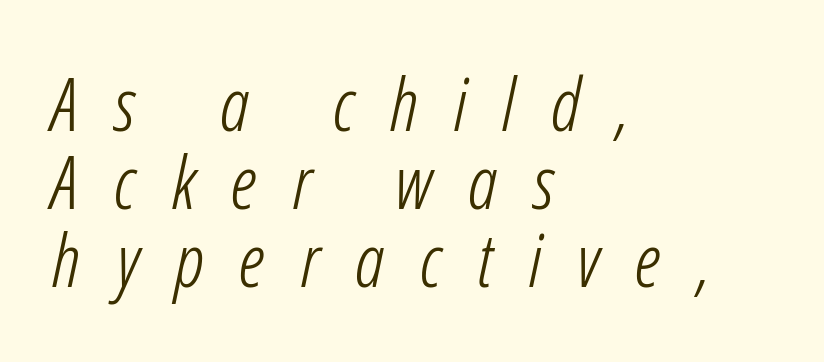
The letters advance in unequal steps, a hallmark of proportional type. The lettering tilts uniformly, giving the passage an italic look. Weight class: somewhere from thin through regular. Glyph-to-glyph distance is far greater than everyday printed text. Leading: reduced.
